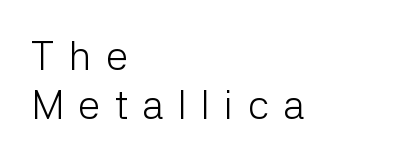
{"serif": "no", "italic": "no", "bold": "no", "weight": "light", "width": "normal", "stroke_contrast": "low", "x_height": "medium", "monospaced": "no", "underline": "no", "align": "left", "line_spacing_ratio": 1.23, "letter_spacing": "wide", "letter_spacing_em": 0.36, "glyph_px": 40}
